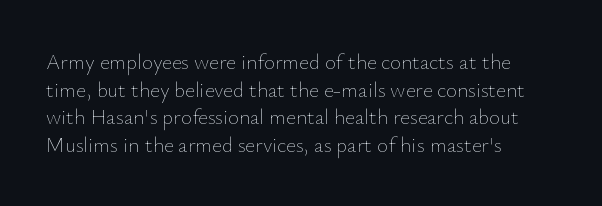
{"italic": "no", "bold": "no", "underline": "no", "align": "left", "line_spacing": "normal", "line_spacing_ratio": 1.32, "letter_spacing": "normal", "letter_spacing_em": 0.0, "glyph_px": 21}
